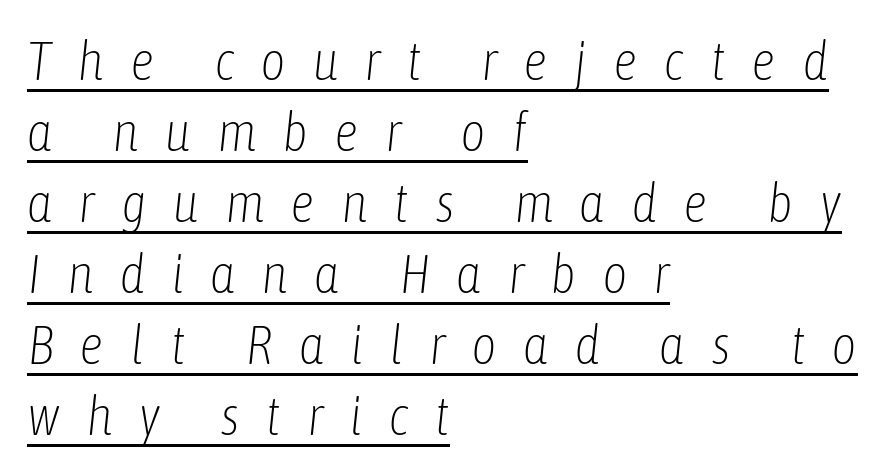
Compared with a centered layout, this one pins lines to the left instead. Tracking value appears strongly positive — letters spread wide. Successive baselines arrive at the customary interval. What decoration does the sample have? An underline. The face used here is proportionally spaced, like ordinary book or web type. If you drew a line through each stem, it would be angled.
